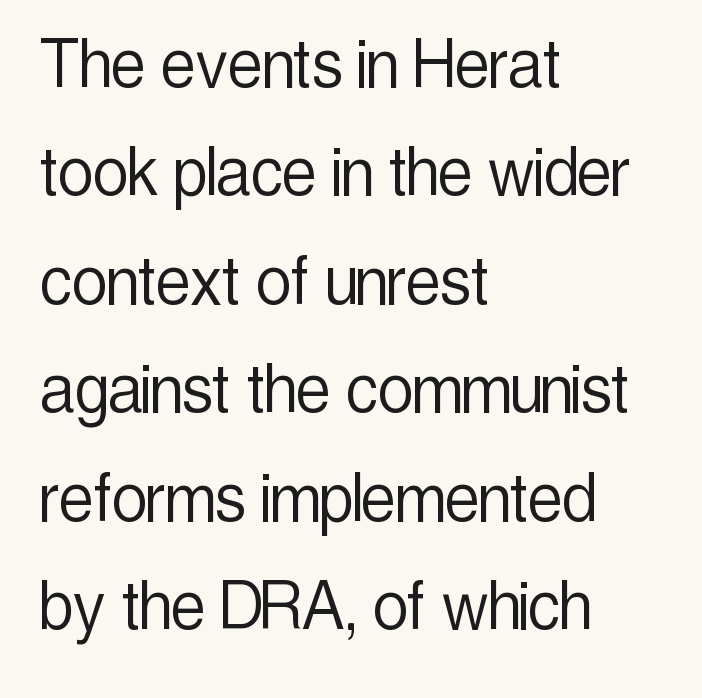
{"serif": "no", "italic": "no", "bold": "no", "weight": "light", "width": "condensed", "x_height": "medium", "monospaced": "no", "underline": "no", "align": "left", "line_spacing": "normal", "line_spacing_ratio": 1.39, "letter_spacing": "normal", "letter_spacing_em": 0.0, "glyph_px": 78}
